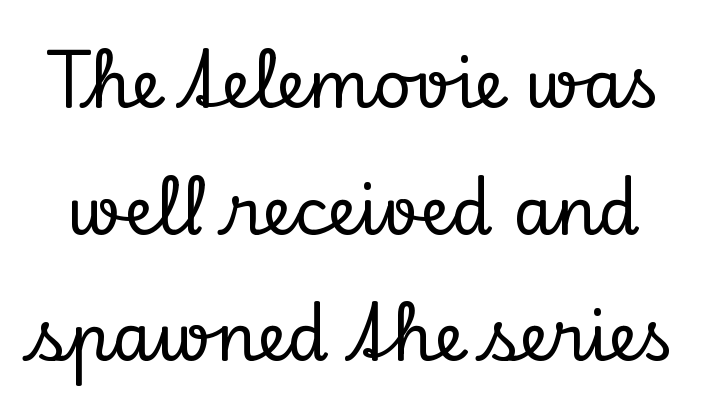
The baseline area is clear. This rendering leaves character spacing at its baseline value. Quick note: interline space is abundant.
